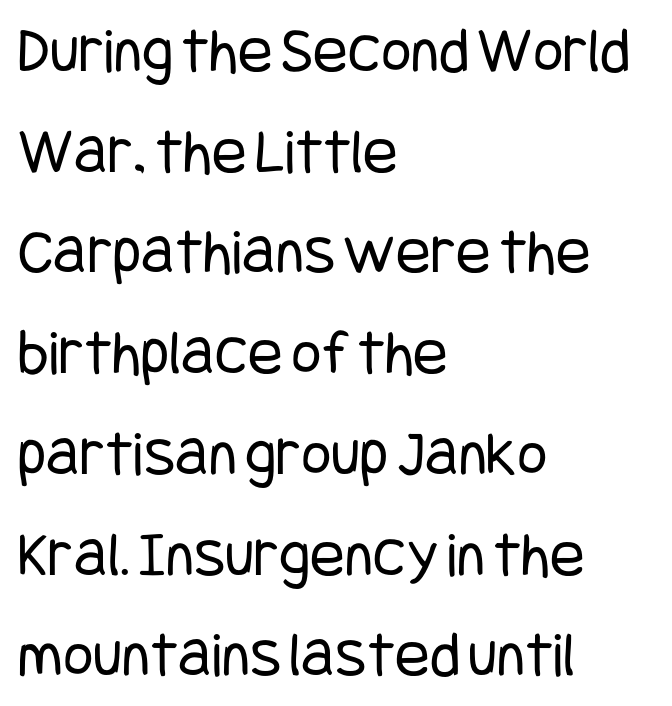
{"serif": "no", "italic": "no", "bold": "no", "weight": "regular", "width": "condensed", "stroke_contrast": "low", "x_height": "large", "underline": "no", "align": "left", "line_spacing": "normal", "line_spacing_ratio": 1.55, "letter_spacing": "normal", "letter_spacing_em": 0.0, "glyph_px": 65}
